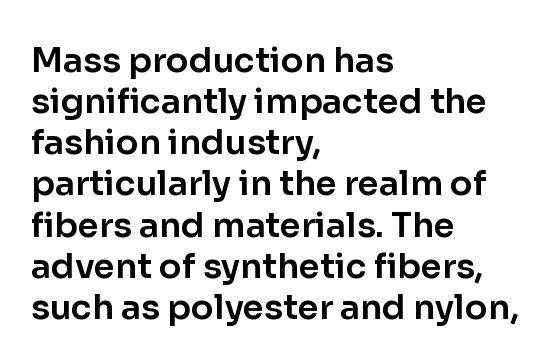
The image shows 34 px sans-serif type, upright; set left-aligned, line spacing 1.21x, normal letter spacing, not underlined; low stroke contrast and a medium x-height.
